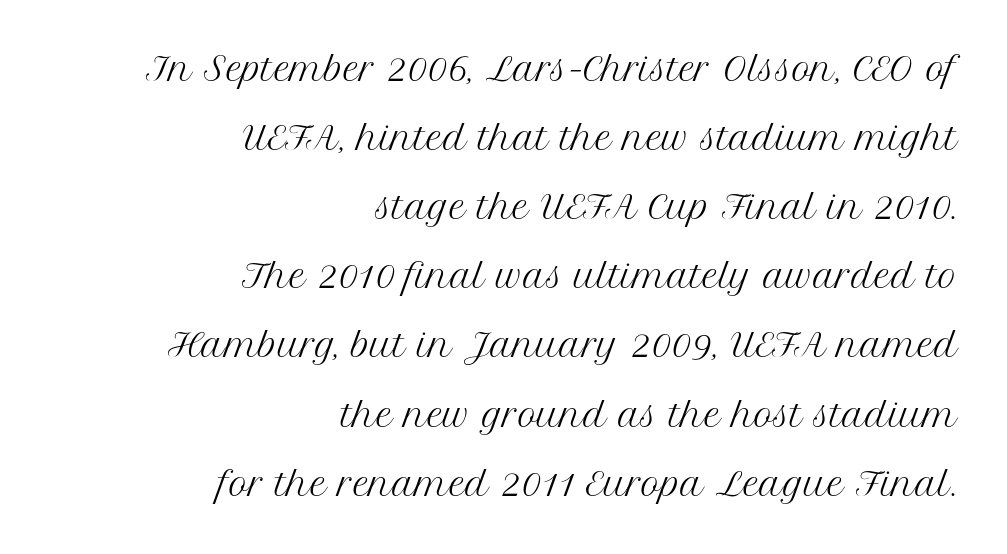
{"serif": "yes", "bold": "no", "weight": "regular", "width": "normal", "stroke_contrast": "medium", "x_height": "medium", "monospaced": "no", "underline": "no", "align": "right", "line_spacing": "loose", "line_spacing_ratio": 2.16, "letter_spacing": "normal", "letter_spacing_em": 0.0, "glyph_px": 32}
